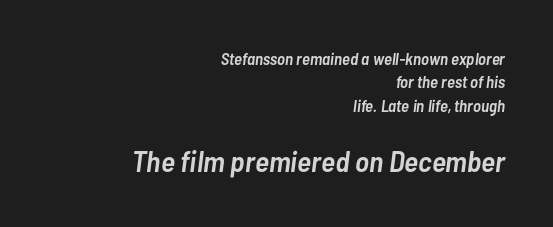
{"italic": "yes", "lean": "right", "slant_degrees": 7, "bold": "semi", "weight": "semibold", "width": "condensed", "stroke_contrast": "low", "x_height": "medium", "monospaced": "no", "underline": "no", "align": "right", "line_spacing": "normal", "line_spacing_ratio": 1.38, "letter_spacing": "normal", "letter_spacing_em": 0.0, "larger_block": "second", "size_ratio": 1.76, "glyph_px": 30}
